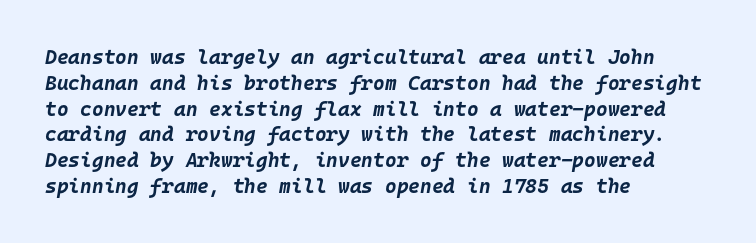
Each new line begins a customary step beneath the previous one. Is the type bold? Yes — the strokes are clearly thick and heavy. No extra tracking has been applied to these lines. Honestly, there is no underline to notice here at all.
